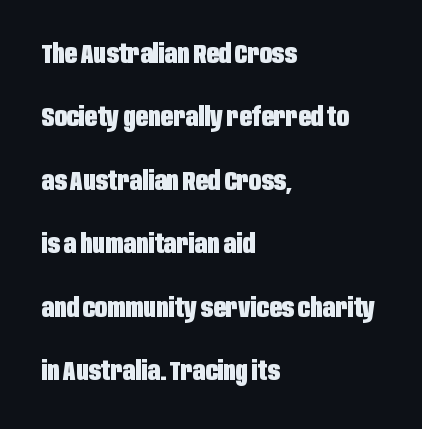
{"italic": "no", "bold": "yes", "underline": "no", "align": "left", "line_spacing": "loose", "line_spacing_ratio": 2.35, "letter_spacing": "normal", "letter_spacing_em": 0.0, "glyph_px": 27}
